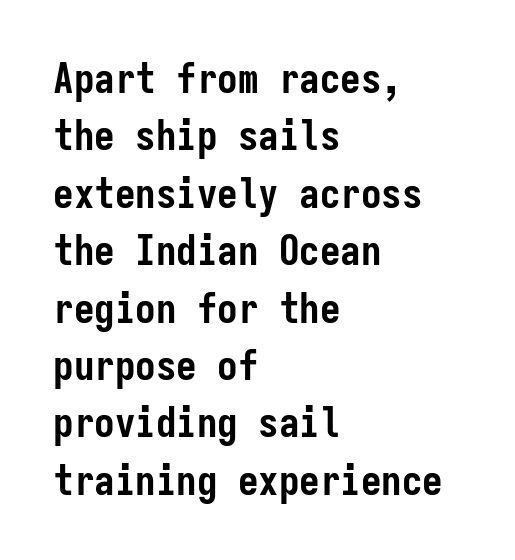
{"serif": "no", "italic": "no", "bold": "yes", "weight": "semibold", "width": "condensed", "stroke_contrast": "low", "x_height": "medium", "monospaced": "yes", "underline": "no", "align": "left", "line_spacing": "normal", "line_spacing_ratio": 1.4, "letter_spacing": "normal", "letter_spacing_em": 0.0, "glyph_px": 41}
